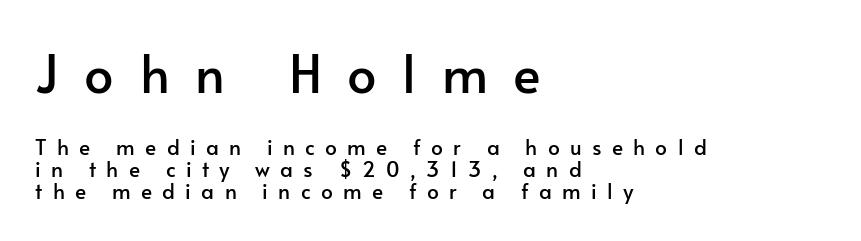
Q: Is the text italic (slanted)? A: No, it is upright.
Q: Is the typeface a serif or a sans-serif typeface? A: Sans-serif.
Q: Is the text underlined? A: No.
Q: How is the paragraph aligned? A: Left-aligned.
Q: Is the spacing between letters normal or unusually wide? A: Unusually wide.
Q: Is the spacing between lines tight, normal or loose? A: Tight.
Q: Which block of text is set in a larger size, the first (top) or the second (bottom)? A: The first (top) one.
Q: Width (condensed, normal, or wide)? A: Normal.
Q: Stroke contrast? A: Low.
Q: x-height? A: Small.
Q: Monospaced? A: No.
